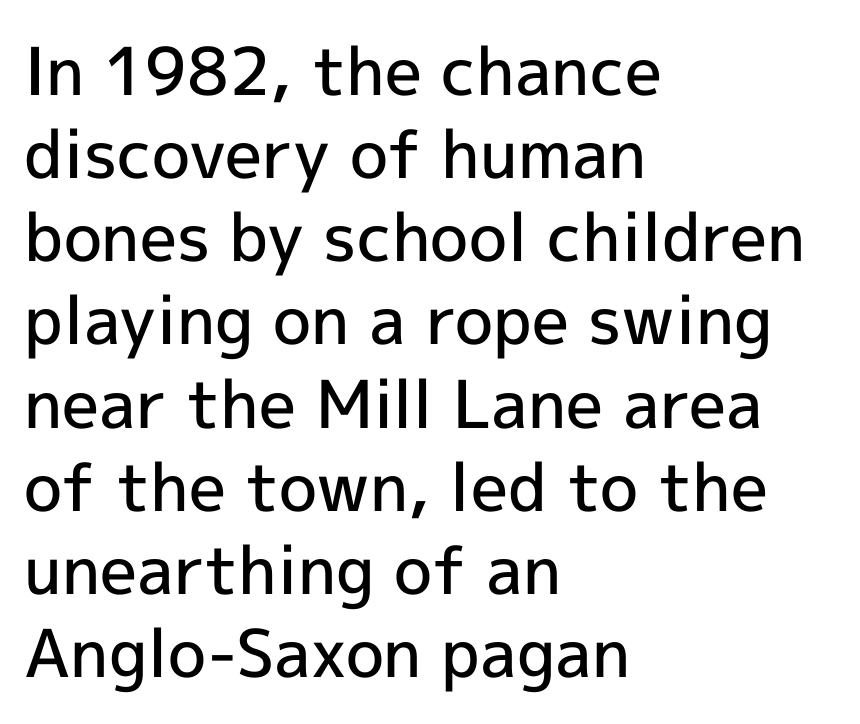
The image shows 66 px semibold sans-serif type, upright; set left-aligned, normal line spacing (1.26x), normal letter spacing, not underlined; a medium x-height.
